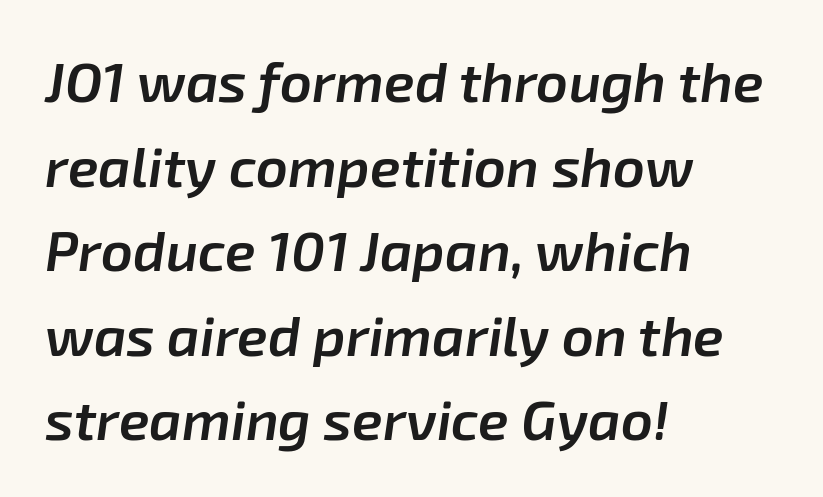
The image shows 56 px semibold type, italic (leaning right); set left-aligned, normal line spacing (1.51x), normal letter spacing, not underlined; low stroke contrast and a medium x-height.
